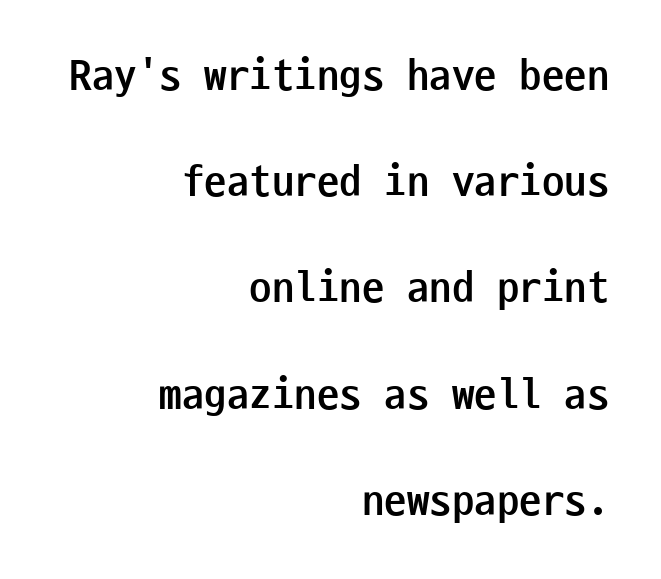
The image shows 45 px semibold, condensed sans-serif type, upright, monospaced; set right-aligned, loose line spacing (2.36x), normal letter spacing, not underlined; low stroke contrast and a medium x-height.
